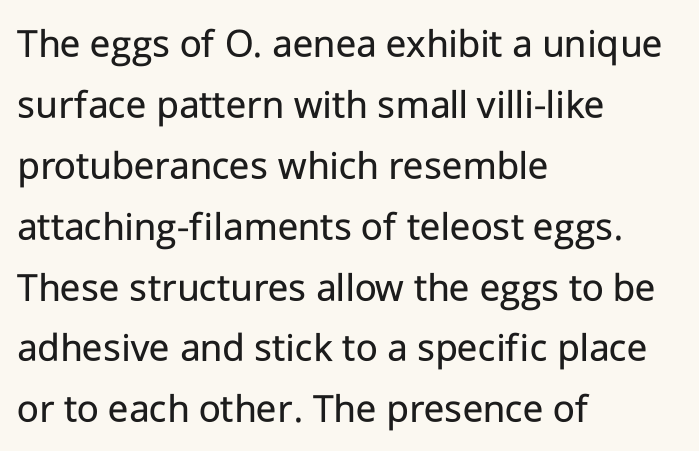
{"serif": "no", "italic": "no", "bold": "no", "weight": "regular", "width": "normal", "stroke_contrast": "low", "x_height": "medium", "monospaced": "no", "underline": "no", "align": "left", "line_spacing": "normal", "line_spacing_ratio": 1.45, "letter_spacing": "normal", "letter_spacing_em": 0.0, "glyph_px": 42}
